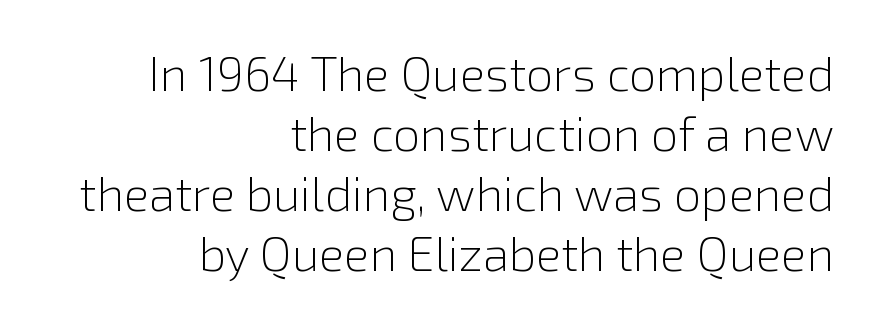
Q: Is the text bold? A: No.
Q: Is the text italic (slanted)? A: No, it is upright.
Q: Is the typeface a serif or a sans-serif typeface? A: Sans-serif.
Q: Is the text underlined? A: No.
Q: How is the paragraph aligned? A: Right-aligned.
Q: Is the spacing between letters normal or unusually wide? A: Normal.
Q: Is the spacing between lines tight, normal or loose? A: Normal.
Q: Width (condensed, normal, or wide)? A: Normal.
Q: Stroke contrast? A: Low.
Q: x-height? A: Medium.
Q: Monospaced? A: No.
